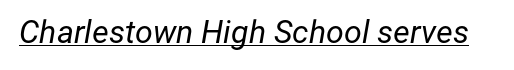
The line texture is even and compact thanks to regular tracking. Looks like someone drew a line under every word here. This is oblique type, the kind used for emphasis or titles. Bold? No — there's no thickening of the strokes. This sample has the flowing, uneven cadence of proportional lettering.
